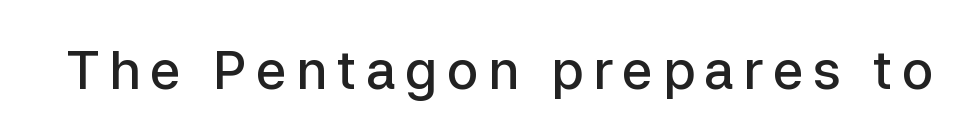
The zone under the glyphs is completely vacant. Varying glyph widths throughout — classic text-font behaviour. You can tell it's not italic because the verticals are truly vertical. Look at the stroke-to-counter ratio: somewhat heavy, a semibold.
